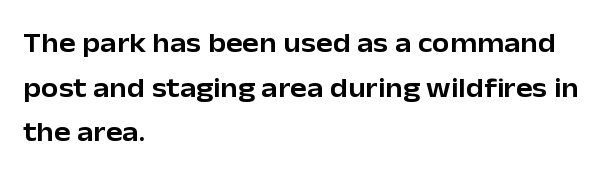
The passage shown is typed in a proportional face where columns would drift. The letters sit at their default tracking, neither squeezed nor spread. This is roman type, the default non-slanted kind. Every row of glyphs begins at an identical x-position on the left.
